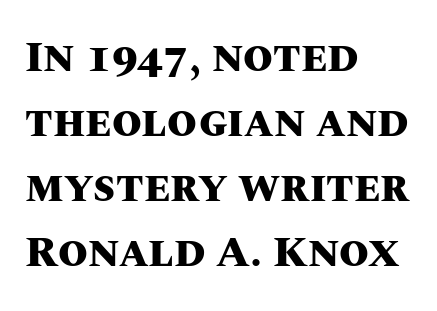
Q: Is the text bold? A: Yes.
Q: Is the text italic (slanted)? A: No, it is upright.
Q: Is the text underlined? A: No.
Q: How is the paragraph aligned? A: Left-aligned.
Q: Is the spacing between letters normal or unusually wide? A: Normal.
Q: Is the spacing between lines tight, normal or loose? A: Normal.
Q: Width (condensed, normal, or wide)? A: Normal.
Q: Stroke contrast? A: Medium.
Q: x-height? A: Large.
Q: Monospaced? A: No.
